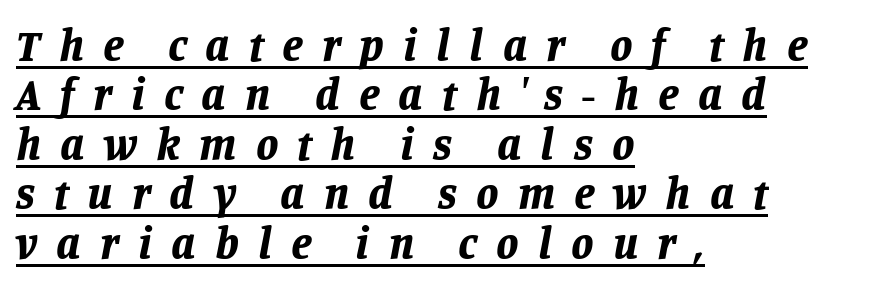
The image shows 45 px bold type, italic (leaning right); set left-aligned, tight line spacing (1.1x), unusually wide letter spacing (+0.42 em), underlined; low stroke contrast and a large x-height.
